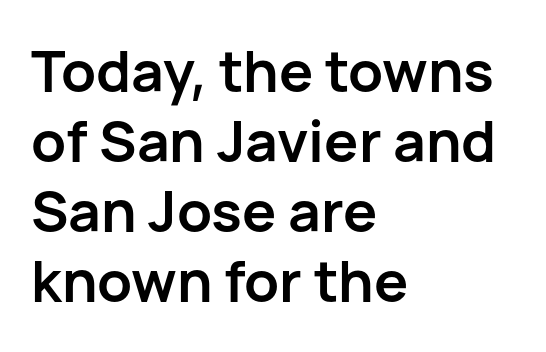
The face used here has the dense, thick strokes of a bold. Proportional: the letters do not fall into vertical columns. The glyphs are unaccompanied by any horizontal stroke below them. A sans-serif font was chosen for this passage. Layout note: lines flush left. Does extra space separate the letters? No, they use regular spacing.
